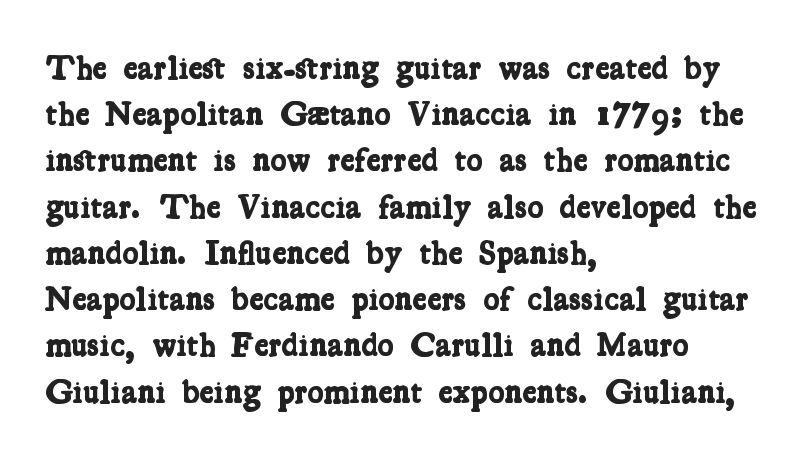
The image shows 34 px bold, condensed serif type; set left-aligned, normal line spacing (1.36x), normal letter spacing, not underlined; low stroke contrast and a medium x-height.
